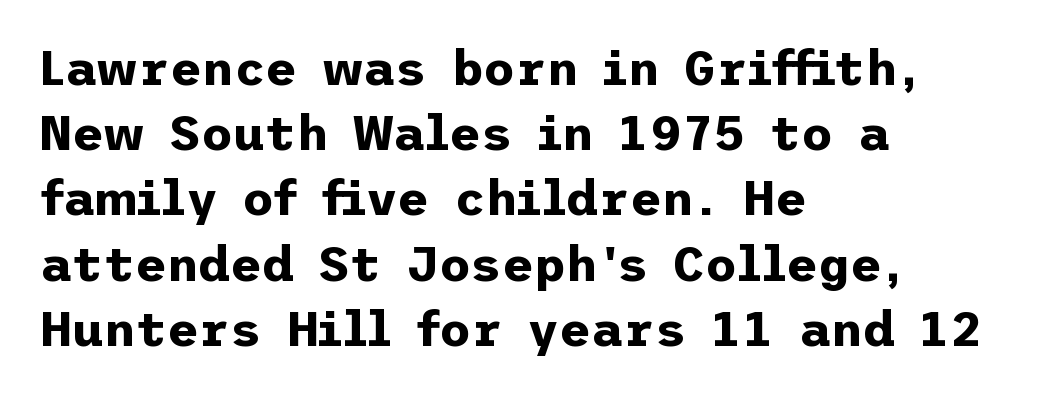
Q: Is the text bold? A: Yes.
Q: Is the text italic (slanted)? A: No, it is upright.
Q: Is the typeface a serif or a sans-serif typeface? A: Sans-serif.
Q: Is the text underlined? A: No.
Q: How is the paragraph aligned? A: Left-aligned.
Q: Is the spacing between letters normal or unusually wide? A: Normal.
Q: Is the spacing between lines tight, normal or loose? A: Normal.
Q: Width (condensed, normal, or wide)? A: Normal.
Q: Stroke contrast? A: Low.
Q: x-height? A: Medium.
